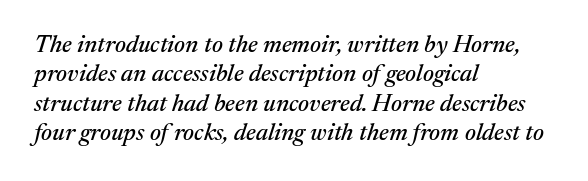
The image shows 24 px text type, italic (leaning right); set left-aligned, line spacing 1.22x, normal letter spacing, not underlined.
